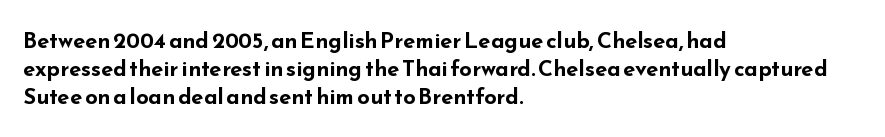
{"italic": "no", "bold": "yes", "underline": "no", "align": "left", "line_spacing": "normal", "line_spacing_ratio": 1.28, "letter_spacing": "normal", "letter_spacing_em": 0.0, "glyph_px": 22}
